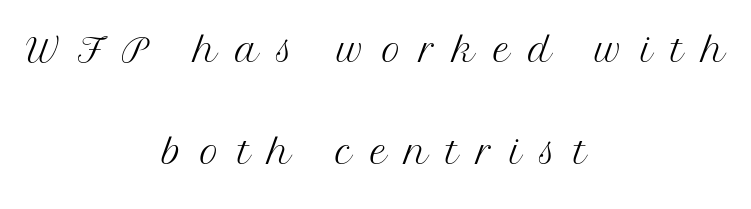
The strokes carry an ordinary text weight at most. A bare baseline throughout the passage. Widely set lines give the paragraph a tall, airy silhouette.
